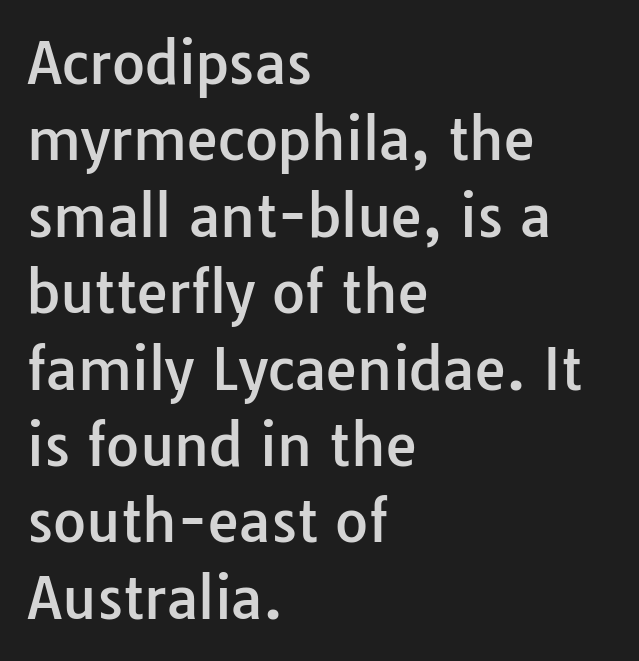
{"serif": "no", "italic": "no", "width": "normal", "stroke_contrast": "low", "x_height": "medium", "monospaced": "no", "underline": "no", "align": "left", "line_spacing": "normal", "line_spacing_ratio": 1.34, "letter_spacing": "normal", "letter_spacing_em": 0.0, "glyph_px": 57}
